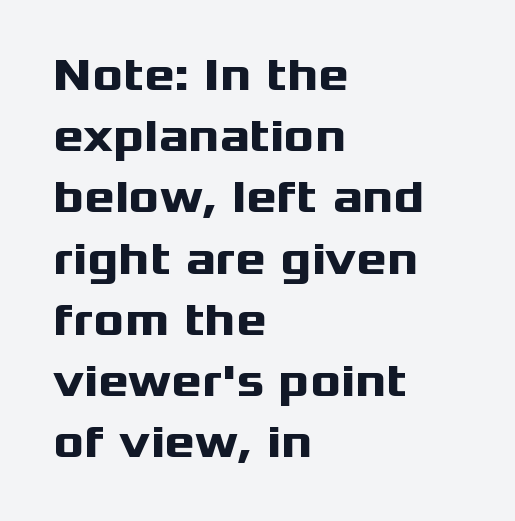
{"serif": "no", "italic": "no", "bold": "yes", "weight": "heavy", "width": "wide", "stroke_contrast": "medium", "x_height": "medium", "monospaced": "no", "underline": "no", "align": "left", "line_spacing": "normal", "line_spacing_ratio": 1.33, "letter_spacing": "normal", "letter_spacing_em": 0.0, "glyph_px": 46}
